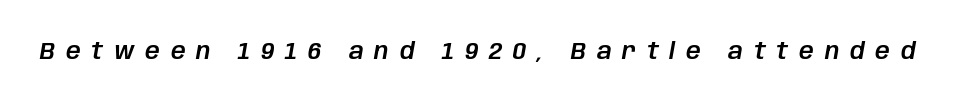
Someone cranked the tracking dial way up on this one. Descenders are the only things crossing below the line. This sample uses an oblique cut, with every glyph tilted off the vertical.
